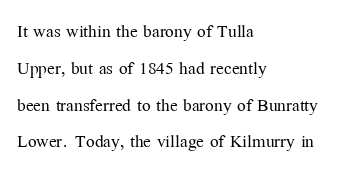
The rendering uses a moderate line-height, typical for paragraphs. The cut favours lightness, reaching ordinary text weight at its darkest. This is roman type, the default non-slanted kind. A student would call this left alignment; a typographer would say flush left, rag right. Honestly, there is no underline to notice here at all. The letterforms sit shoulder to shoulder at normal distance.
